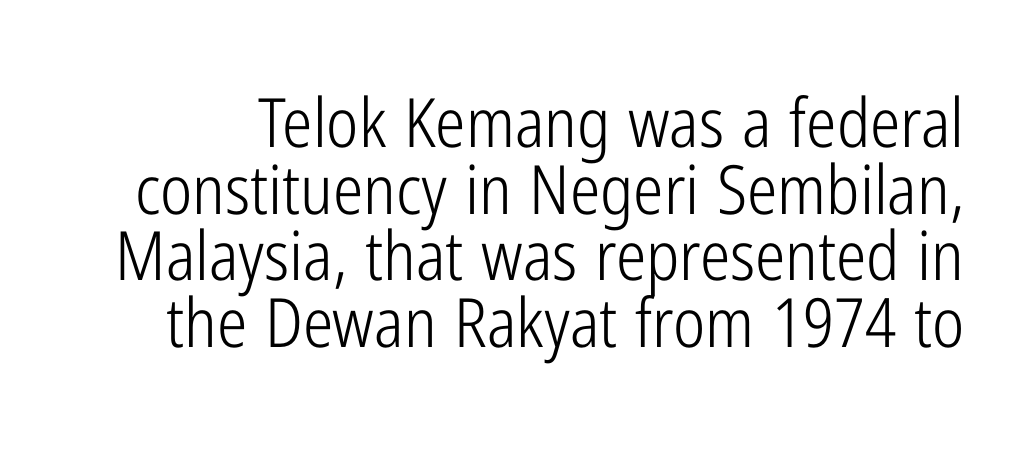
Q: Is the text bold? A: No.
Q: Is the text italic (slanted)? A: No, it is upright.
Q: Is the typeface a serif or a sans-serif typeface? A: Sans-serif.
Q: Is the text underlined? A: No.
Q: Is the spacing between letters normal or unusually wide? A: Normal.
Q: Is the spacing between lines tight, normal or loose? A: Tight.
Q: Width (condensed, normal, or wide)? A: Condensed.
Q: Stroke contrast? A: Low.
Q: x-height? A: Medium.
Q: Monospaced? A: No.
